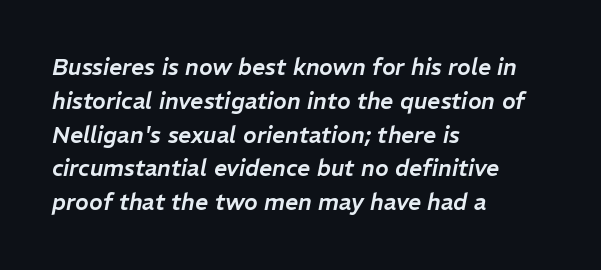
{"italic": "yes", "lean": "right", "slant_degrees": 11, "underline": "no", "align": "left", "line_spacing": "normal", "line_spacing_ratio": 1.47, "letter_spacing": "normal", "letter_spacing_em": 0.0, "glyph_px": 23}
